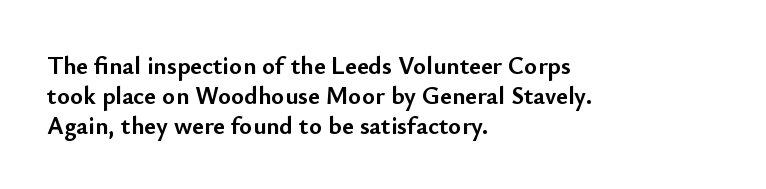
The image shows 25 px bold type, upright; set left-aligned, line spacing 1.2x, normal letter spacing, not underlined.
